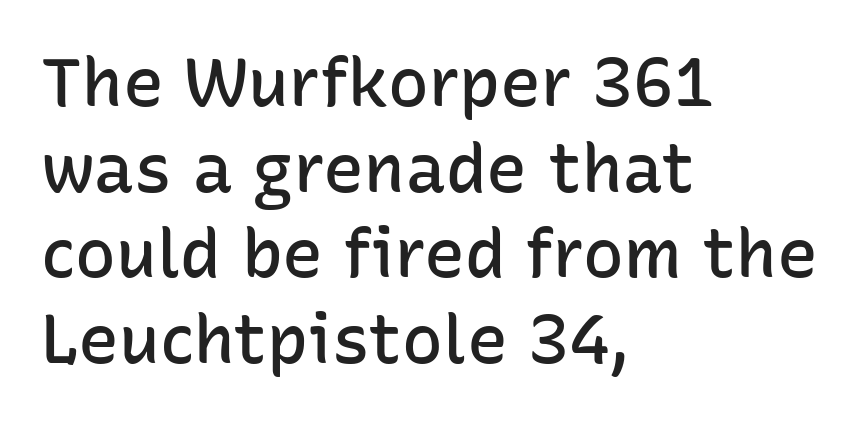
The image shows 68 px semibold sans-serif type, upright; set left-aligned, normal line spacing (1.26x), normal letter spacing, not underlined; low stroke contrast and a medium x-height.
